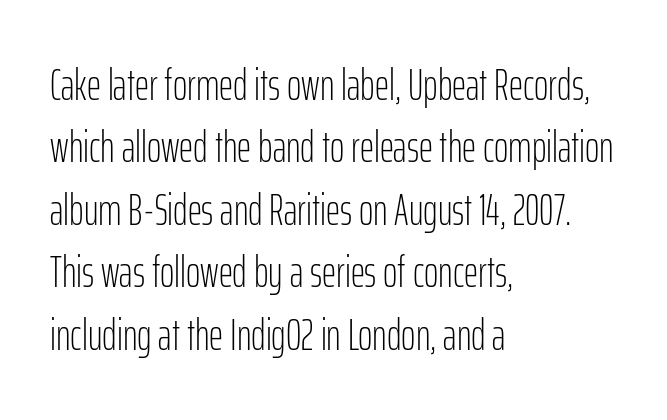
The image shows 44 px light, condensed sans-serif type, upright; set left-aligned, normal line spacing (1.42x), normal letter spacing, not underlined; low stroke contrast and a medium x-height.
